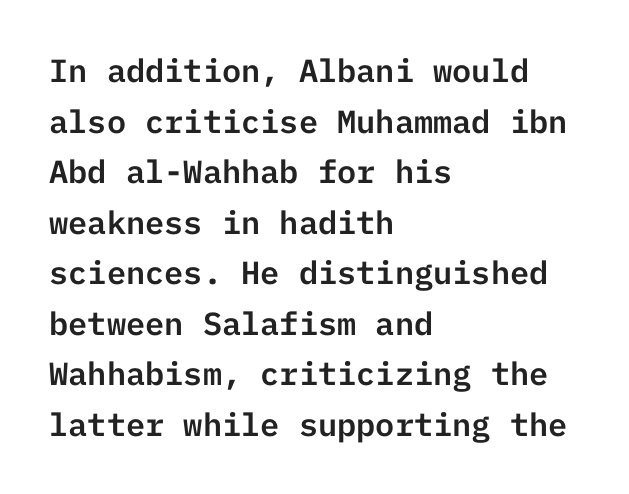
{"serif": "no", "italic": "no", "width": "normal", "stroke_contrast": "low", "x_height": "medium", "underline": "no", "align": "left", "line_spacing": "normal", "line_spacing_ratio": 1.58, "letter_spacing": "normal", "letter_spacing_em": 0.0, "glyph_px": 32}
